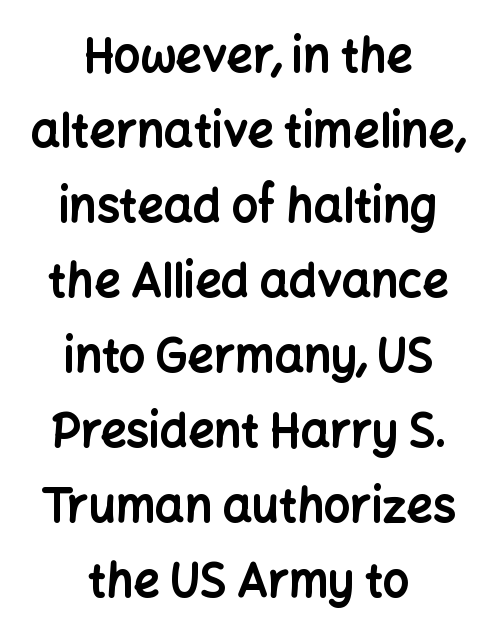
The image shows 46 px bold sans-serif type, upright; set centered, normal line spacing (1.63x), normal letter spacing, not underlined; low stroke contrast and a medium x-height.
